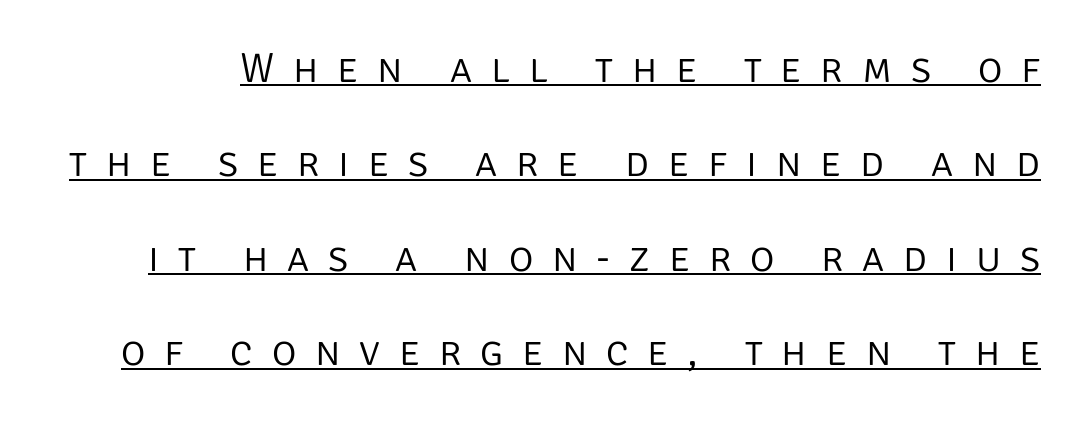
The image shows 42 px light sans-serif type, upright; set loose line spacing (2.25x), unusually wide letter spacing (+0.45 em), underlined; low stroke contrast and a large x-height.
